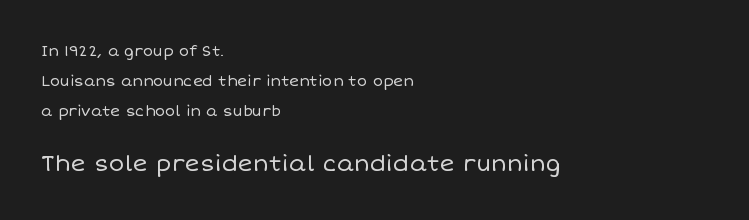
The image shows 23 px text type, upright; set left-aligned, loose line spacing (2.0x), normal letter spacing, not underlined; the second (bottom) block is 1.53x larger.
